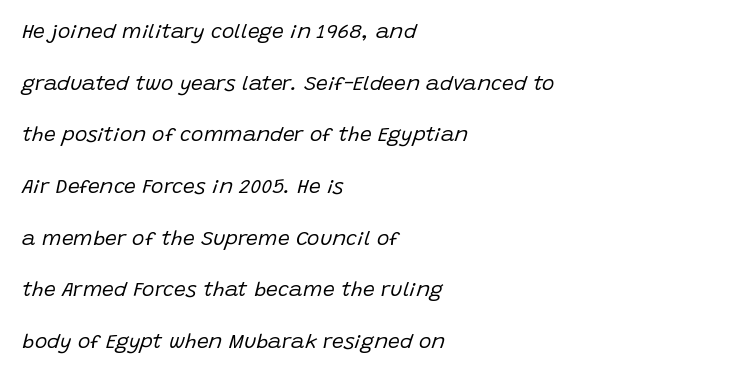
Q: Is the text bold? A: No.
Q: Is the text italic (slanted)? A: Yes, it leans right by about 15 degrees.
Q: Is the text underlined? A: No.
Q: How is the paragraph aligned? A: Left-aligned.
Q: Is the spacing between letters normal or unusually wide? A: Normal.
Q: Is the spacing between lines tight, normal or loose? A: Loose.
